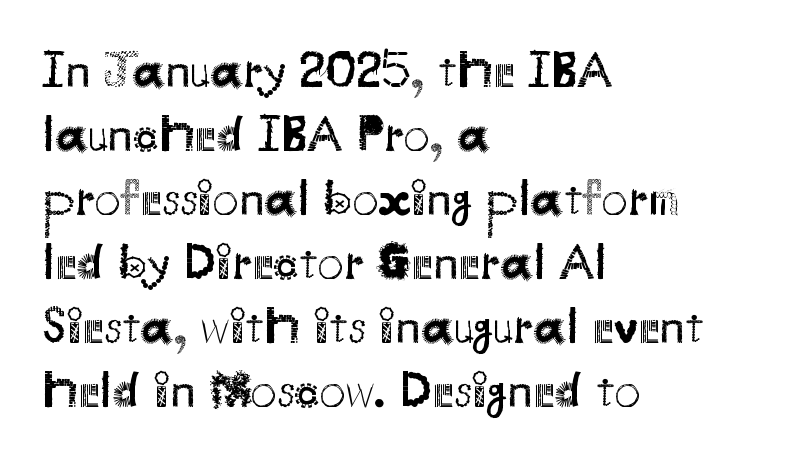
Casual observation: everything's shoved over to the left. Serifs: no, the terminals of the letterforms are clean. Think of a printed novel: that variable character pitch is what you see here. Vertical strokes here are truly vertical.
